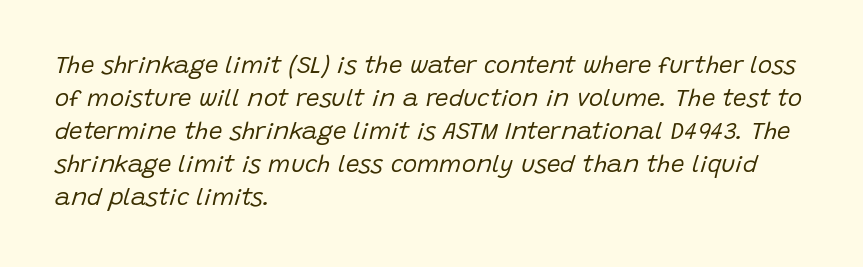
{"italic": "yes", "lean": "right", "slant_degrees": 15, "bold": "no", "underline": "no", "align": "left", "line_spacing": "normal", "line_spacing_ratio": 1.37, "letter_spacing": "normal", "letter_spacing_em": 0.0, "glyph_px": 24}
